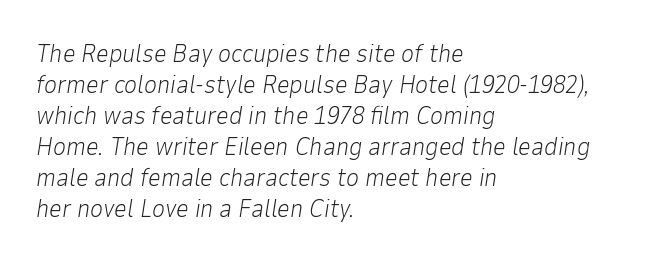
The space directly below the letters is spotless. Is the type slanted? Yes — the strokes lean at a clear angle. Typeset ragged right — the left edge is the straight one. No chunkiness to these letters — they're not bold. This rendering leaves character spacing at its baseline value.
